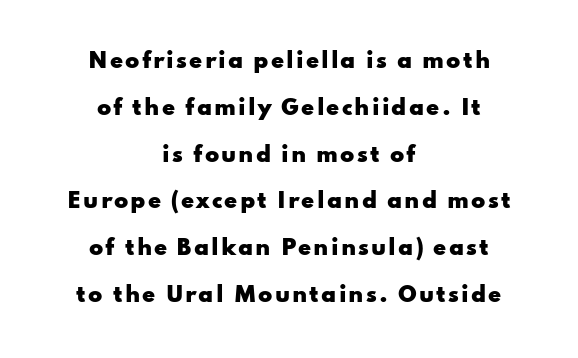
The image shows 21 px bold type, upright; set centered, loose line spacing (2.23x), not underlined.
